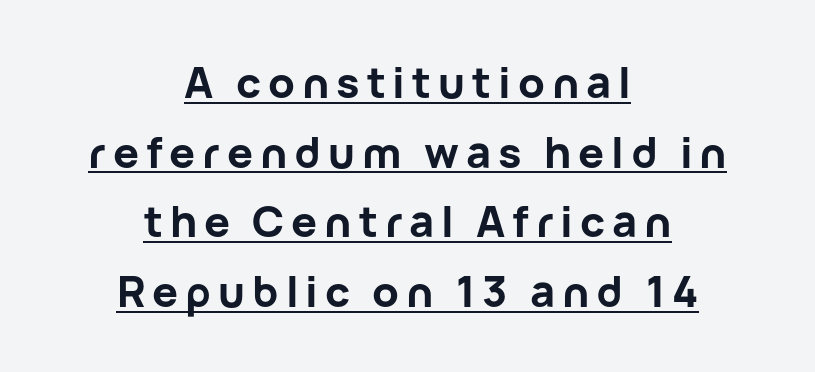
The image shows 43 px bold sans-serif type, upright; set centered, normal line spacing (1.62x), underlined; low stroke contrast and a medium x-height.
